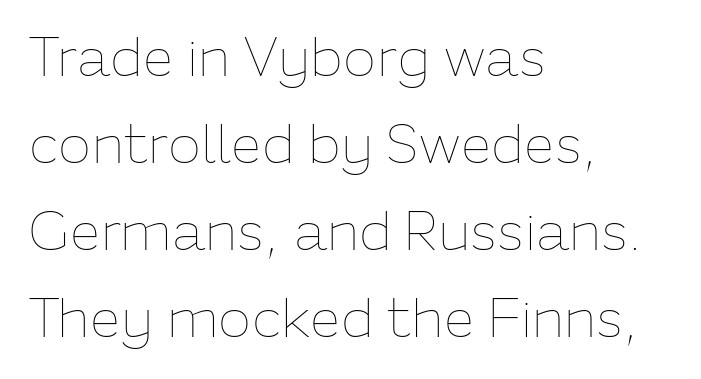
Here the designer chose a conventional face with non-uniform glyph widths. Summary of weight: not heavy and not bold. Notice how the stems are strictly vertical — no italics here. Normally led — the rows are evenly, conventionally spaced.
